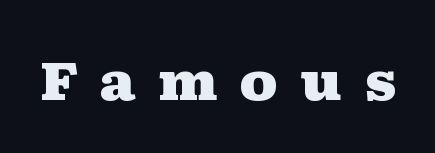
The image shows 54 px heavy, wide serif type, upright; set unusually wide letter spacing (+0.4 em), not underlined; medium stroke contrast and a medium x-height.
